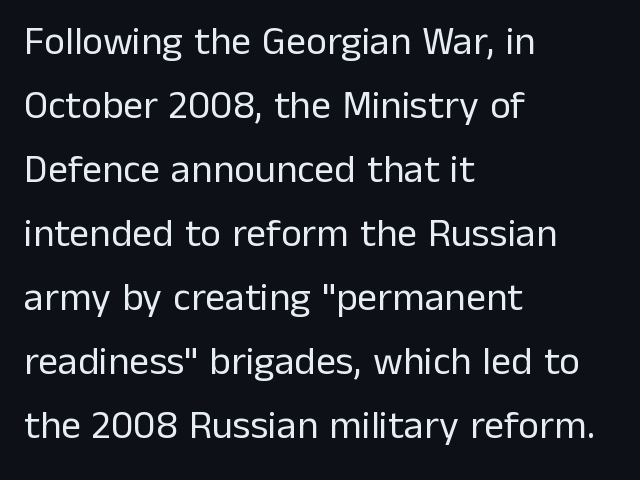
Q: Is the text bold? A: No.
Q: Is the text italic (slanted)? A: No, it is upright.
Q: Is the typeface a serif or a sans-serif typeface? A: Sans-serif.
Q: Is the text underlined? A: No.
Q: How is the paragraph aligned? A: Left-aligned.
Q: Is the spacing between letters normal or unusually wide? A: Normal.
Q: Is the spacing between lines tight, normal or loose? A: Normal.
Q: Width (condensed, normal, or wide)? A: Normal.
Q: Stroke contrast? A: Low.
Q: x-height? A: Medium.
Q: Monospaced? A: No.
